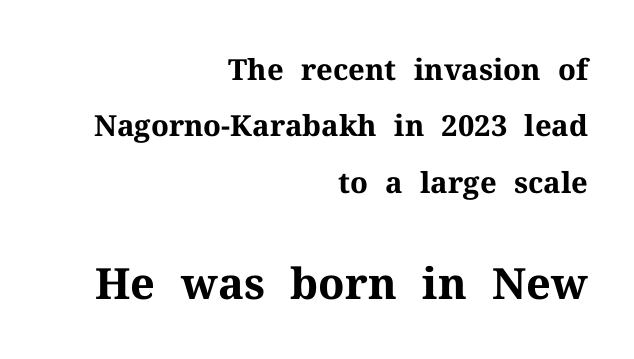
Q: Is the text bold? A: Yes.
Q: Is the text italic (slanted)? A: No, it is upright.
Q: Is the typeface a serif or a sans-serif typeface? A: Serif.
Q: Is the text underlined? A: No.
Q: How is the paragraph aligned? A: Right-aligned.
Q: Is the spacing between letters normal or unusually wide? A: Normal.
Q: Is the spacing between lines tight, normal or loose? A: Loose.
Q: Which block of text is set in a larger size, the first (top) or the second (bottom)? A: The second (bottom) one.
Q: Width (condensed, normal, or wide)? A: Normal.
Q: Stroke contrast? A: Medium.
Q: x-height? A: Medium.
Q: Monospaced? A: No.
